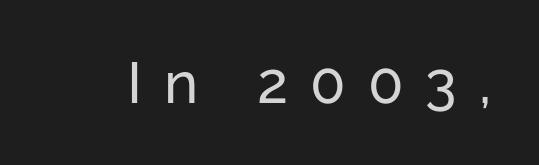
Q: Is the text italic (slanted)? A: No, it is upright.
Q: Is the typeface a serif or a sans-serif typeface? A: Sans-serif.
Q: Is the text underlined? A: No.
Q: Is the spacing between letters normal or unusually wide? A: Unusually wide.
Q: Width (condensed, normal, or wide)? A: Normal.
Q: Stroke contrast? A: Low.
Q: x-height? A: Medium.
Q: Monospaced? A: No.
